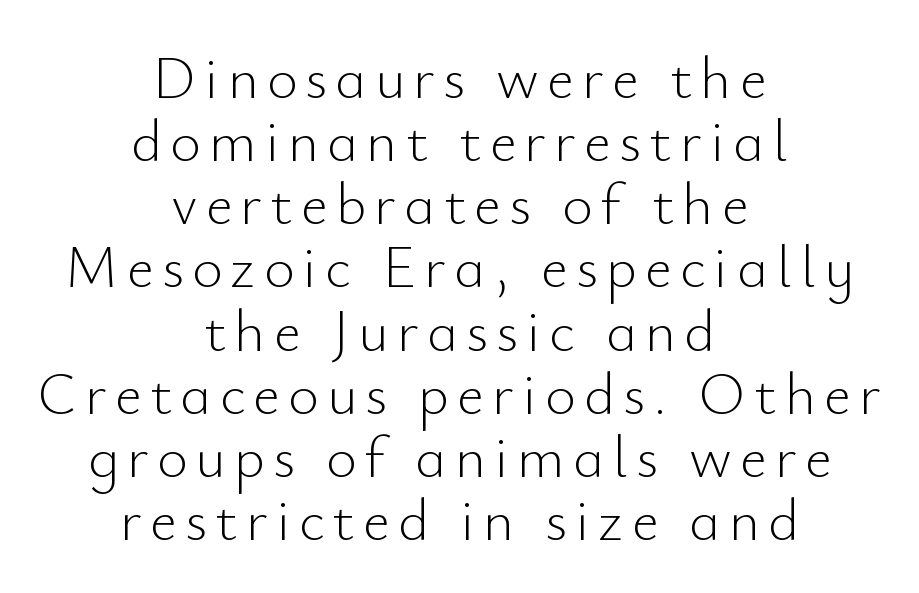
This reads as an unemphasized weight, regular at the heaviest. The typesetter chose a symmetrical, centered arrangement here. These lines are rendered in a variable-pitch font. Regarding serifs, this sample does without them.
